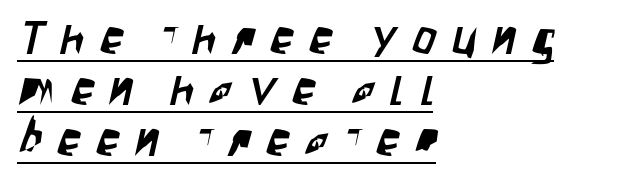
{"serif": "no", "width": "condensed", "stroke_contrast": "low", "x_height": "large", "monospaced": "no", "underline": "yes", "align": "left", "line_spacing": "tight", "line_spacing_ratio": 1.11, "letter_spacing": "wide", "letter_spacing_em": 0.35, "glyph_px": 46}
